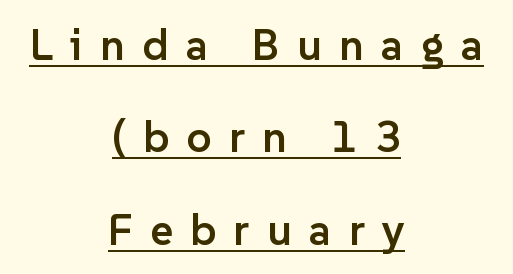
The image shows 44 px semibold sans-serif type, upright; set centered, loose line spacing (2.1x), unusually wide letter spacing (+0.39 em), underlined; low stroke contrast and a medium x-height.
